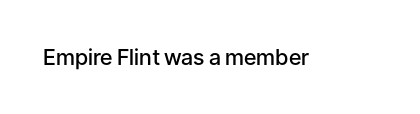
There is no visible air inserted between adjacent glyphs. The characters look somewhat weighty, a semibold short of true bold. Check the space under the baseline: it is left empty. Ascenders rise straight up at ninety degrees.
